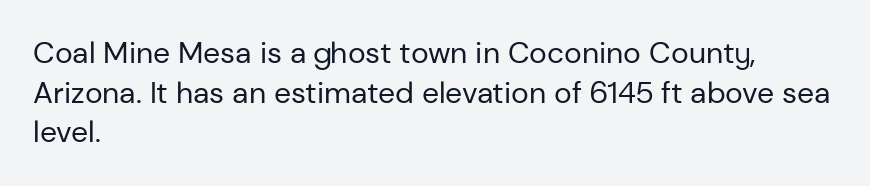
The image shows 30 px regular-weight sans-serif type, upright; set left-aligned, normal line spacing (1.32x), normal letter spacing, not underlined; low stroke contrast and a medium x-height.
